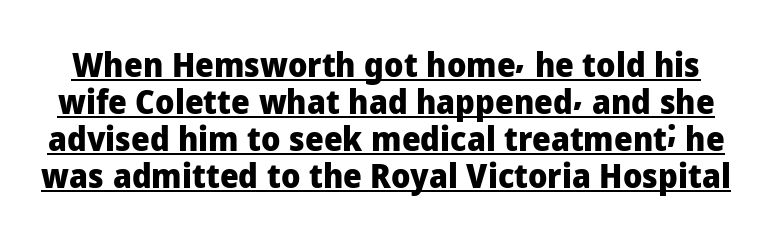
Q: Is the text bold? A: Yes.
Q: Is the text italic (slanted)? A: No, it is upright.
Q: Is the typeface a serif or a sans-serif typeface? A: Sans-serif.
Q: Is the text underlined? A: Yes.
Q: Is the spacing between letters normal or unusually wide? A: Normal.
Q: Is the spacing between lines tight, normal or loose? A: Tight.
Q: Width (condensed, normal, or wide)? A: Normal.
Q: Stroke contrast? A: Low.
Q: x-height? A: Medium.
Q: Monospaced? A: No.
